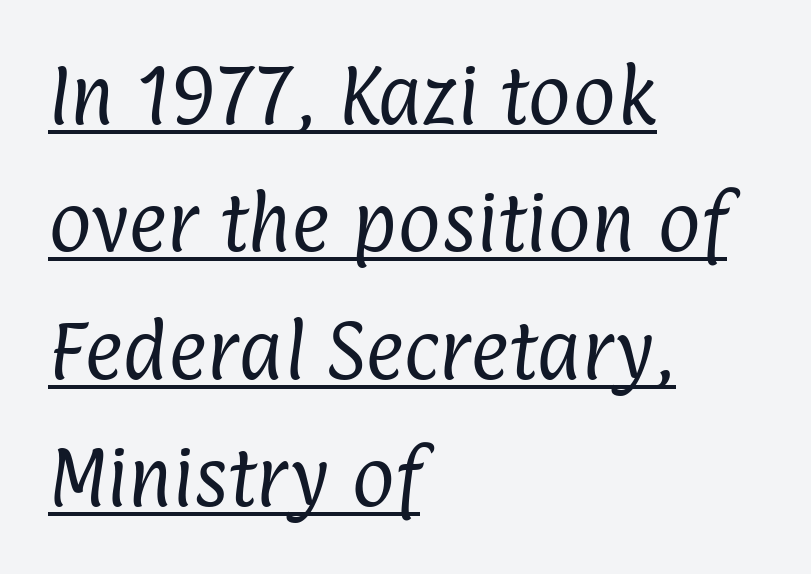
The image shows 66 px regular-weight, condensed sans-serif type; set left-aligned, loose line spacing (1.93x), normal letter spacing, underlined; low stroke contrast and a medium x-height.
